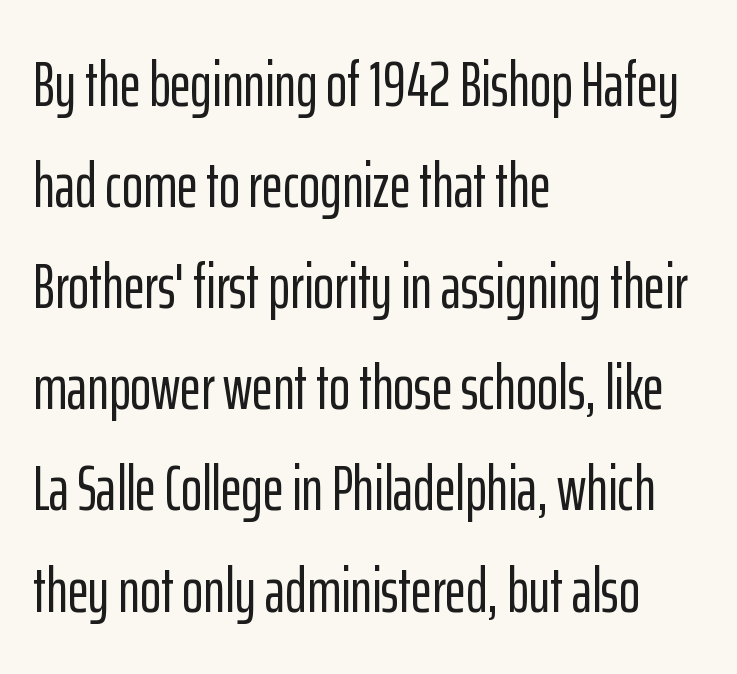
Q: Is the text italic (slanted)? A: No, it is upright.
Q: Is the typeface a serif or a sans-serif typeface? A: Sans-serif.
Q: Is the text underlined? A: No.
Q: How is the paragraph aligned? A: Left-aligned.
Q: Is the spacing between letters normal or unusually wide? A: Normal.
Q: Is the spacing between lines tight, normal or loose? A: Normal.
Q: Width (condensed, normal, or wide)? A: Condensed.
Q: Stroke contrast? A: Low.
Q: x-height? A: Medium.
Q: Monospaced? A: No.
